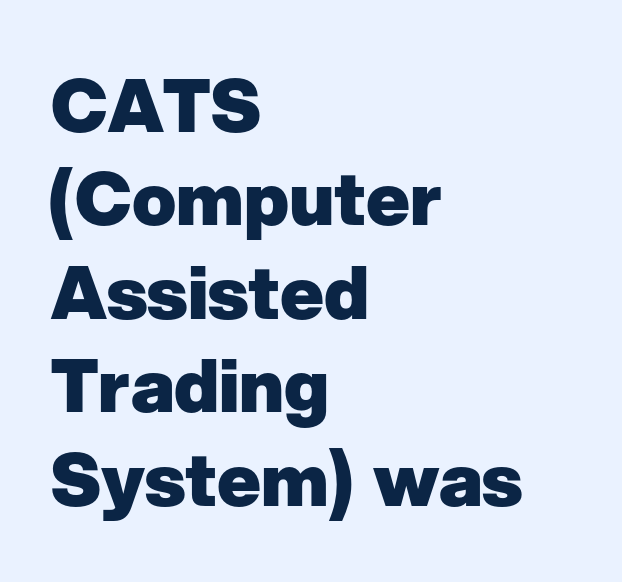
{"serif": "no", "italic": "no", "bold": "yes", "weight": "heavy", "width": "normal", "stroke_contrast": "low", "x_height": "medium", "monospaced": "no", "underline": "no", "align": "left", "line_spacing": "normal", "line_spacing_ratio": 1.28, "letter_spacing": "normal", "letter_spacing_em": 0.0, "glyph_px": 73}
